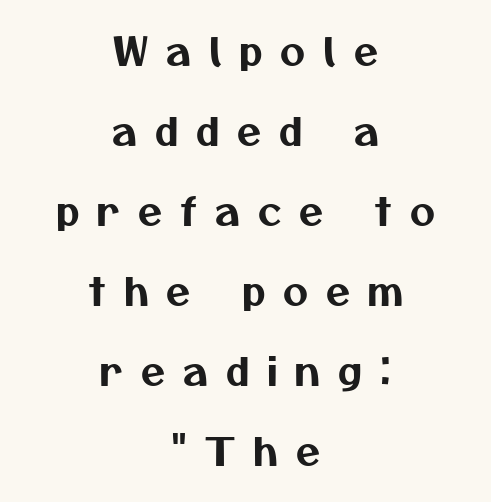
These lines stand farther apart than default settings would place them. This rendering widens character spacing well past its baseline value. A centered setting, common on invitations and titles, is used for this passage. Think of a printed novel: that variable character pitch is what you see here.
